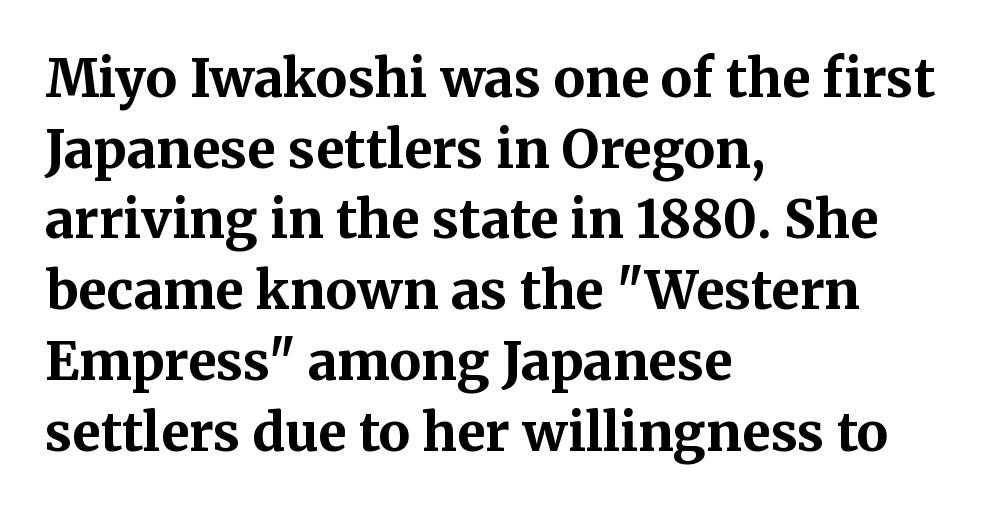
{"serif": "yes", "italic": "no", "bold": "yes", "weight": "bold", "width": "normal", "stroke_contrast": "medium", "x_height": "medium", "monospaced": "no", "underline": "no", "align": "left", "line_spacing": "normal", "line_spacing_ratio": 1.36, "letter_spacing": "normal", "letter_spacing_em": 0.0, "glyph_px": 52}
